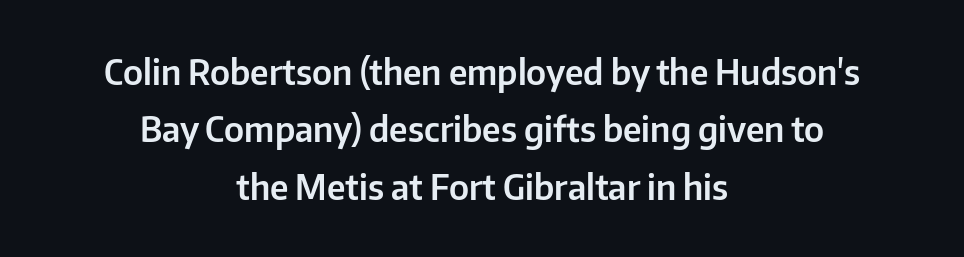
The image shows 34 px sans-serif type, upright; set centered, normal line spacing (1.69x), normal letter spacing, not underlined; low stroke contrast and a medium x-height.
